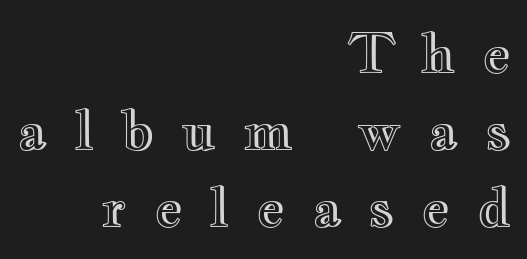
Reading down the column, the eye jumps a familiar distance to each next line. This sample is right-justified, so line beginnings fall wherever the words allow. Nope, not italic — everything's standing straight. The face used here is proportionally spaced, like ordinary book or web type.
